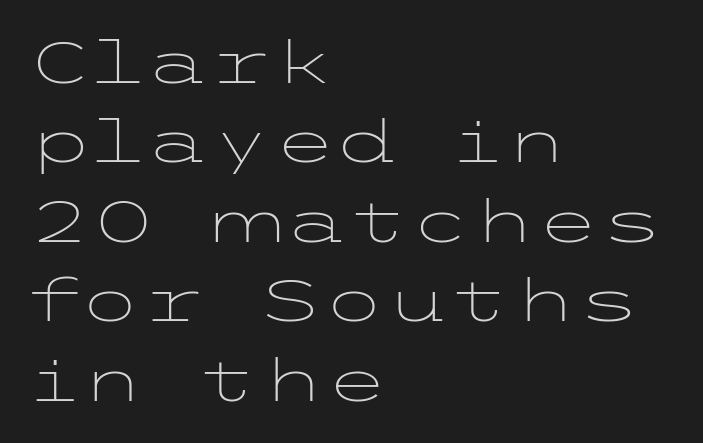
The strokes are not fattened; the text isn't bold. Underline: absent. Rendered with straight, roman letterforms. The type family on display is of the sans-serif kind. The leading is moderate, giving the passage an even texture. Words appear dense and cohesive because spacing is normal.
